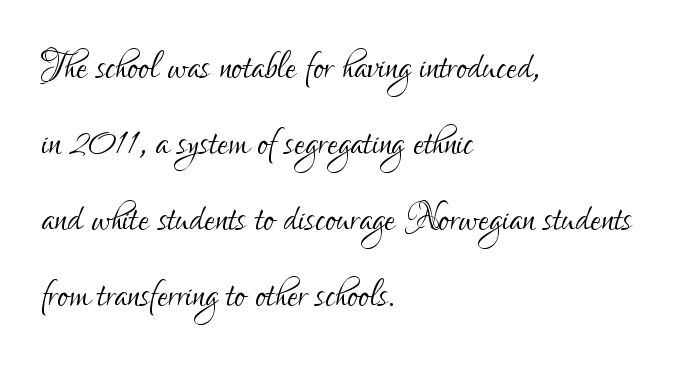
Q: Is the text bold? A: No.
Q: Is the text italic (slanted)? A: Yes.
Q: Is the typeface a serif or a sans-serif typeface? A: Sans-serif.
Q: Is the text underlined? A: No.
Q: How is the paragraph aligned? A: Left-aligned.
Q: Is the spacing between letters normal or unusually wide? A: Normal.
Q: Is the spacing between lines tight, normal or loose? A: Normal.
Q: Width (condensed, normal, or wide)? A: Condensed.
Q: Stroke contrast? A: Low.
Q: x-height? A: Small.
Q: Monospaced? A: No.
